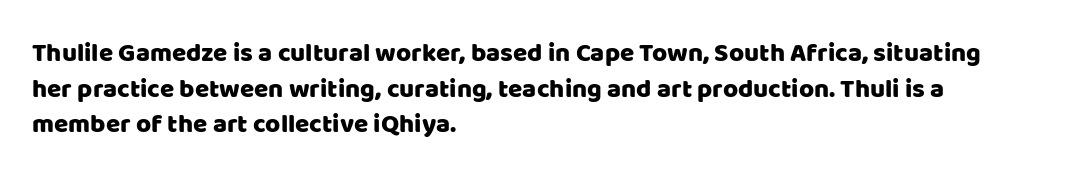
{"italic": "no", "underline": "no", "align": "left", "line_spacing": "normal", "line_spacing_ratio": 1.37, "letter_spacing": "normal", "letter_spacing_em": 0.0, "glyph_px": 26}
